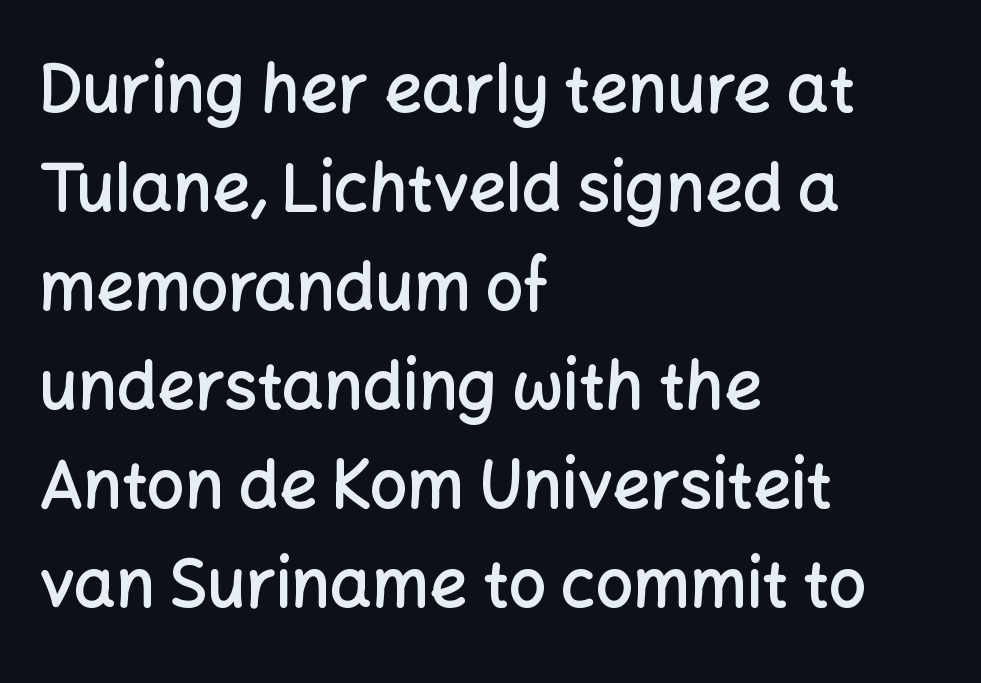
Q: Is the text bold? A: Semi-bold.
Q: Is the text italic (slanted)? A: No, it is upright.
Q: Is the typeface a serif or a sans-serif typeface? A: Sans-serif.
Q: Is the text underlined? A: No.
Q: How is the paragraph aligned? A: Left-aligned.
Q: Is the spacing between letters normal or unusually wide? A: Normal.
Q: Is the spacing between lines tight, normal or loose? A: Normal.
Q: Width (condensed, normal, or wide)? A: Normal.
Q: Stroke contrast? A: Low.
Q: x-height? A: Medium.
Q: Monospaced? A: No.
